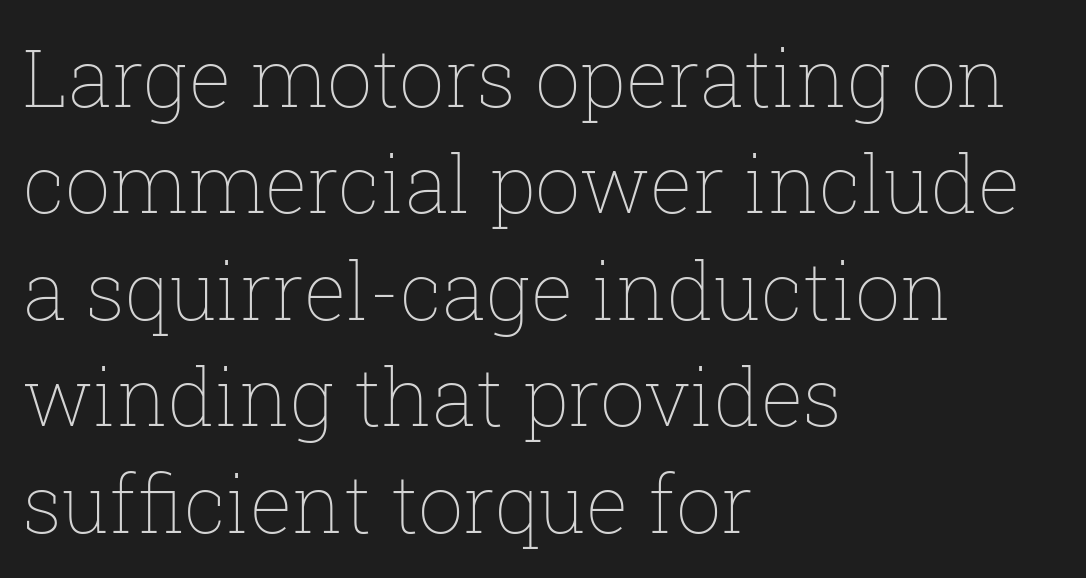
Q: Is the text bold? A: No.
Q: Is the text italic (slanted)? A: No, it is upright.
Q: Is the text underlined? A: No.
Q: How is the paragraph aligned? A: Left-aligned.
Q: Is the spacing between letters normal or unusually wide? A: Normal.
Q: Is the spacing between lines tight, normal or loose? A: Normal.
Q: Width (condensed, normal, or wide)? A: Normal.
Q: Stroke contrast? A: Low.
Q: x-height? A: Medium.
Q: Monospaced? A: No.
